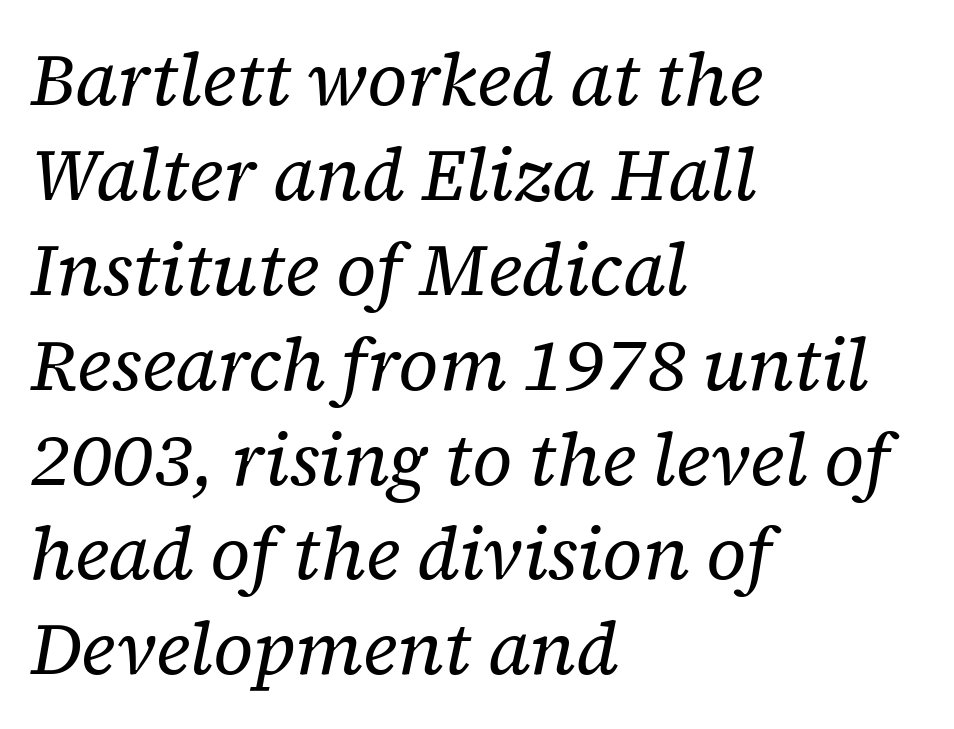
{"serif": "yes", "italic": "yes", "lean": "right", "slant_degrees": 12, "bold": "no", "weight": "regular", "width": "normal", "stroke_contrast": "low", "x_height": "medium", "monospaced": "no", "underline": "no", "align": "left", "line_spacing": "normal", "line_spacing_ratio": 1.3, "letter_spacing": "normal", "letter_spacing_em": 0.0, "glyph_px": 73}
